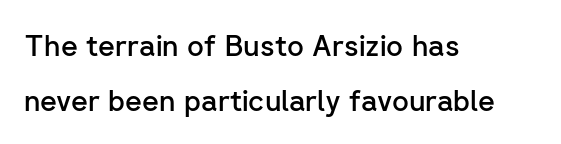
The image shows 29 px semibold sans-serif type, upright; set left-aligned, line spacing 1.88x, normal letter spacing, not underlined; low stroke contrast and a medium x-height.
